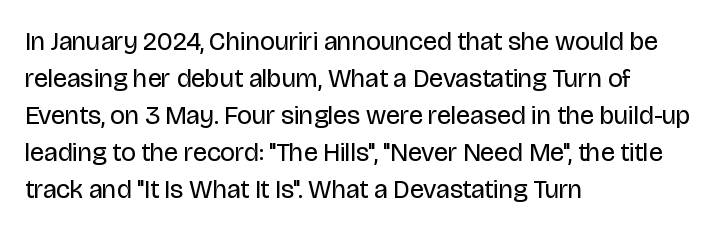
Q: Is the text bold? A: No.
Q: Is the text italic (slanted)? A: No, it is upright.
Q: Is the text underlined? A: No.
Q: How is the paragraph aligned? A: Left-aligned.
Q: Is the spacing between letters normal or unusually wide? A: Normal.
Q: Is the spacing between lines tight, normal or loose? A: Normal.
